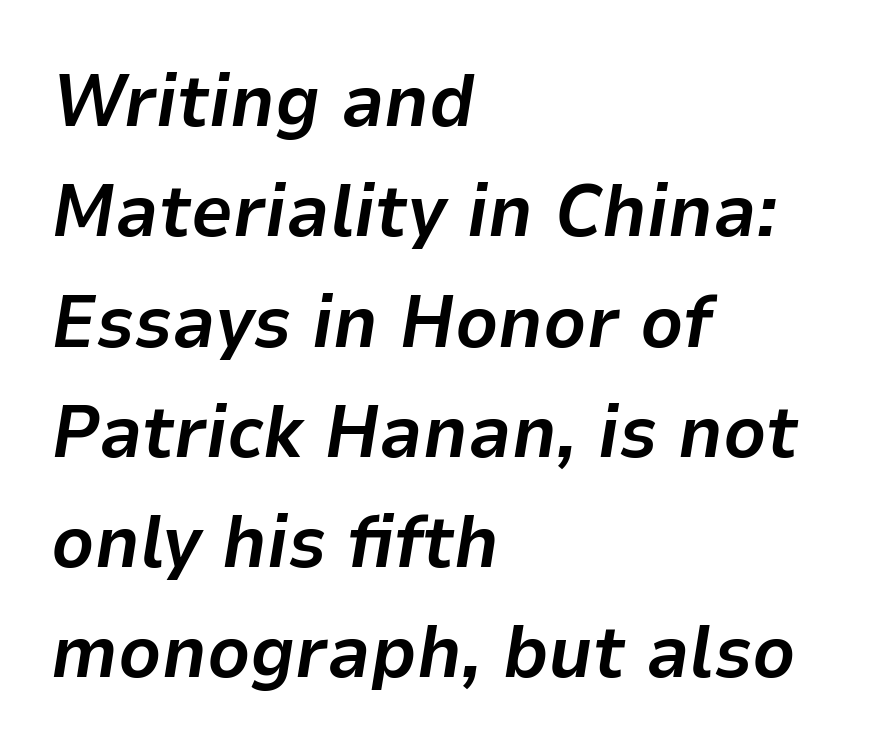
Q: Is the text bold? A: Yes.
Q: Is the text italic (slanted)? A: Yes, it leans right by about 9 degrees.
Q: Is the text underlined? A: No.
Q: How is the paragraph aligned? A: Left-aligned.
Q: Is the spacing between letters normal or unusually wide? A: Normal.
Q: Is the spacing between lines tight, normal or loose? A: Normal.
Q: Width (condensed, normal, or wide)? A: Normal.
Q: Stroke contrast? A: Low.
Q: x-height? A: Medium.
Q: Monospaced? A: No.
